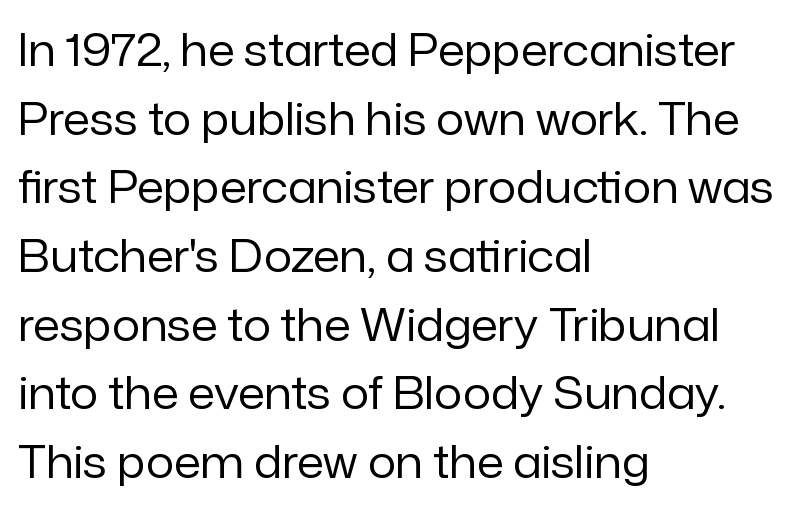
On a weight scale, this lands at 450 or below. Type style note: lacks serifs. Vertically, the passage feels balanced, rows spaced as you'd expect. Posture: straight, roman, zero tilt. The horizontal fit of the characters is conventional and even.
